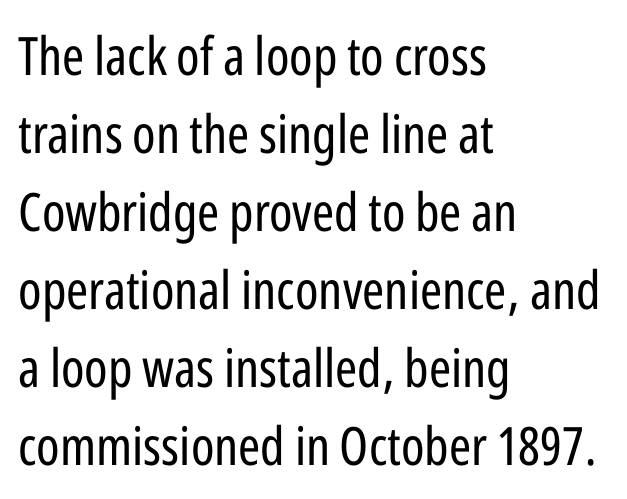
The image shows 53 px regular-weight, condensed sans-serif type, upright; set left-aligned, normal line spacing (1.47x), normal letter spacing, not underlined; low stroke contrast and a medium x-height.
